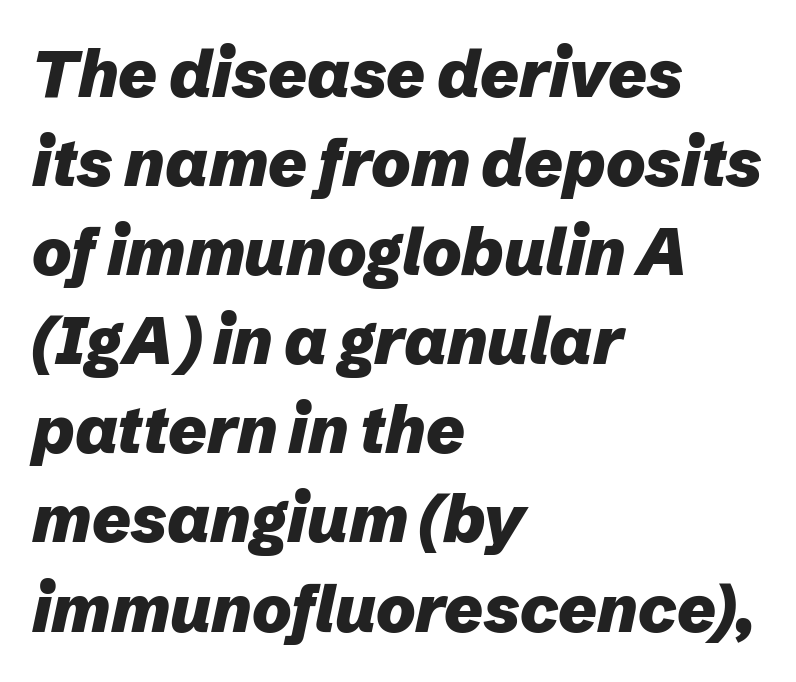
Designer's note — italics engaged. These lines are set flush left with a ragged right edge. These lines keep a tight, regular rhythm from letter to letter. The space directly below the letters is spotless. Weight: bold. The designer left line spacing at the default.
